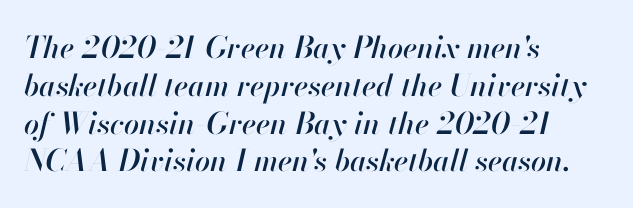
Horizontal alignment here is leftward, the default for most running prose. It's the slanting kind of type. Here the designer chose a conventional face with non-uniform glyph widths. Tracking here is standard; glyphs follow each other at the usual distance.
